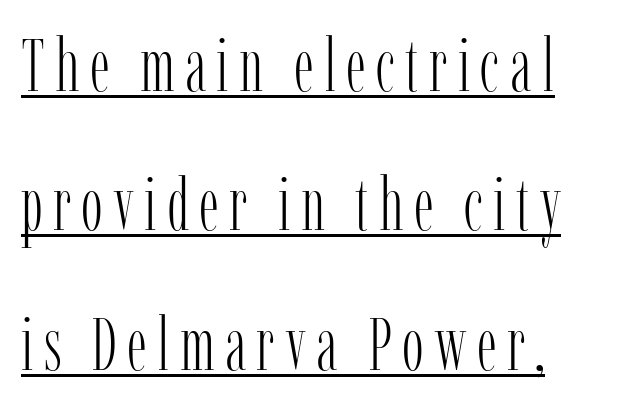
Q: Is the text bold? A: No.
Q: Is the text italic (slanted)? A: No, it is upright.
Q: Is the typeface a serif or a sans-serif typeface? A: Serif.
Q: Is the text underlined? A: Yes.
Q: How is the paragraph aligned? A: Left-aligned.
Q: Is the spacing between lines tight, normal or loose? A: Loose.
Q: Width (condensed, normal, or wide)? A: Condensed.
Q: Stroke contrast? A: Low.
Q: x-height? A: Medium.
Q: Monospaced? A: No.
